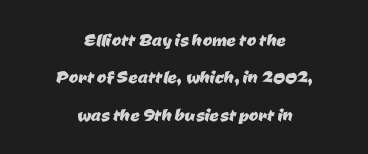
Q: Is the text underlined? A: No.
Q: How is the paragraph aligned? A: Centered.
Q: Is the spacing between letters normal or unusually wide? A: Normal.
Q: Is the spacing between lines tight, normal or loose? A: Normal.
